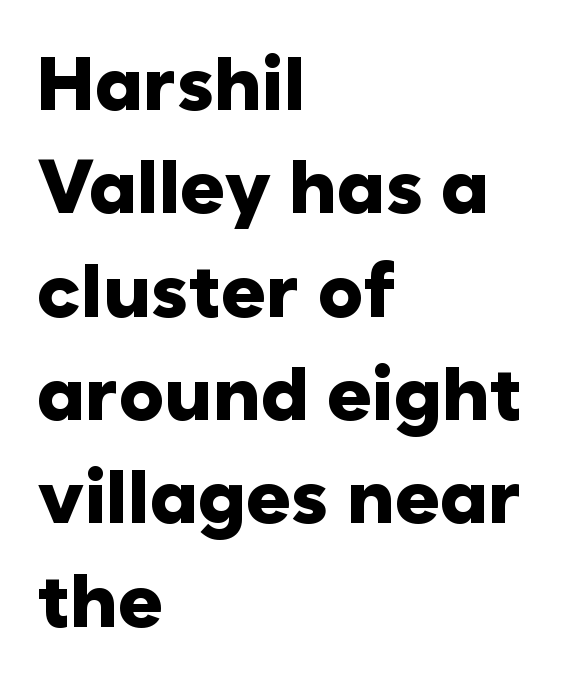
Q: Is the text bold? A: Yes.
Q: Is the text italic (slanted)? A: No, it is upright.
Q: Is the typeface a serif or a sans-serif typeface? A: Sans-serif.
Q: Is the text underlined? A: No.
Q: How is the paragraph aligned? A: Left-aligned.
Q: Is the spacing between letters normal or unusually wide? A: Normal.
Q: Is the spacing between lines tight, normal or loose? A: Normal.
Q: Width (condensed, normal, or wide)? A: Normal.
Q: Stroke contrast? A: Low.
Q: x-height? A: Medium.
Q: Monospaced? A: No.
